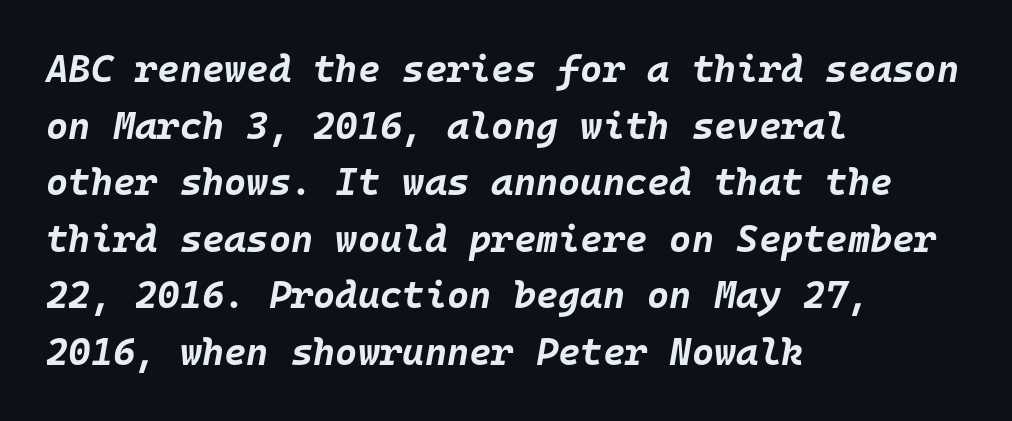
Q: Is the text bold? A: Yes.
Q: Is the text italic (slanted)? A: Yes, it leans right by about 10 degrees.
Q: Is the text underlined? A: No.
Q: How is the paragraph aligned? A: Left-aligned.
Q: Is the spacing between letters normal or unusually wide? A: Normal.
Q: Is the spacing between lines tight, normal or loose? A: Normal.
Q: Width (condensed, normal, or wide)? A: Normal.
Q: Stroke contrast? A: Low.
Q: x-height? A: Large.
Q: Monospaced? A: Yes.
